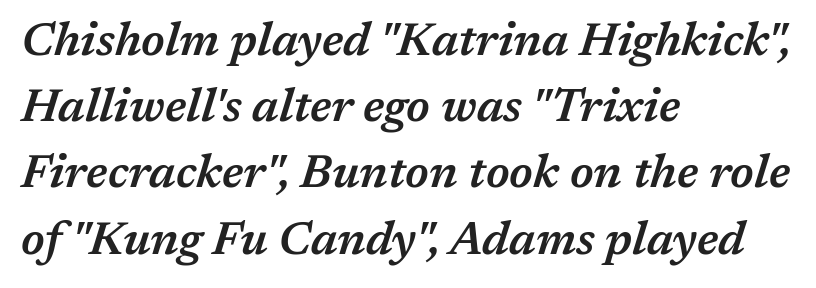
{"italic": "yes", "lean": "right", "slant_degrees": 17, "bold": "semi", "weight": "semibold", "width": "normal", "stroke_contrast": "medium", "x_height": "medium", "monospaced": "no", "underline": "no", "align": "left", "line_spacing": "normal", "line_spacing_ratio": 1.44, "letter_spacing": "normal", "letter_spacing_em": 0.0, "glyph_px": 46}
